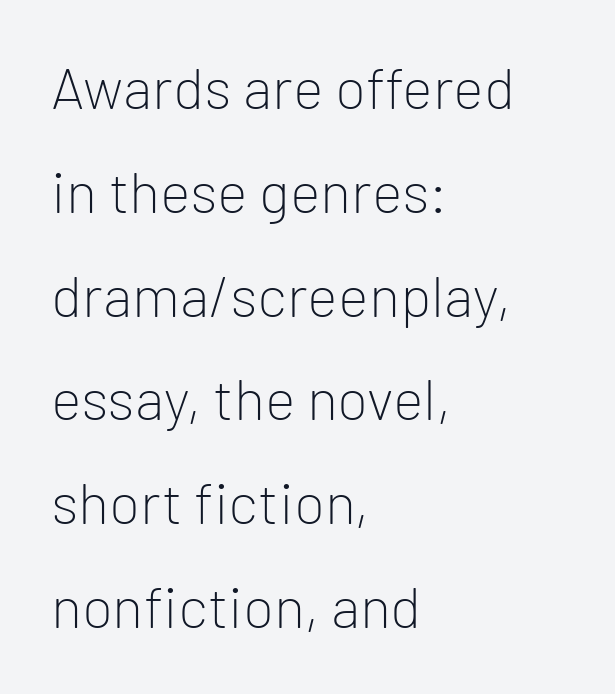
There is no visible air inserted between adjacent glyphs. Note the varied advance widths — an 'i' is clearly narrower than an 'm'. The passage shown is not bold in any degree. The letters stand straight up with perfectly vertical stems.
